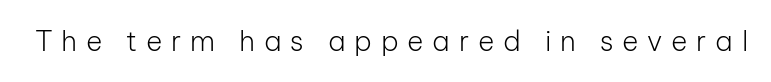
Designer's note — italics off, roman on. Each letter keeps its own natural width here, so spacing adapts to shape. Anything drawn beneath the words? Only blank space. Font category for this specimen: sans-serif. The strokes carry an ordinary text weight at most. The tracking jumps out immediately: characters are airy and widely separated.
